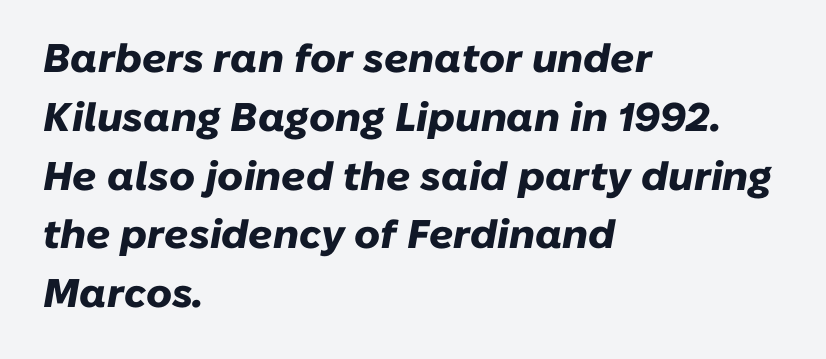
The image shows 40 px heavy type, italic (leaning right); set left-aligned, normal line spacing (1.47x), normal letter spacing, not underlined; low stroke contrast and a medium x-height.
